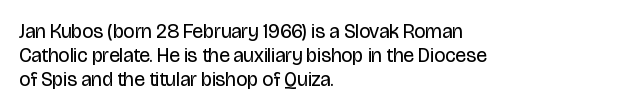
Q: Is the text bold? A: No.
Q: Is the text italic (slanted)? A: No, it is upright.
Q: Is the text underlined? A: No.
Q: How is the paragraph aligned? A: Left-aligned.
Q: Is the spacing between letters normal or unusually wide? A: Normal.
